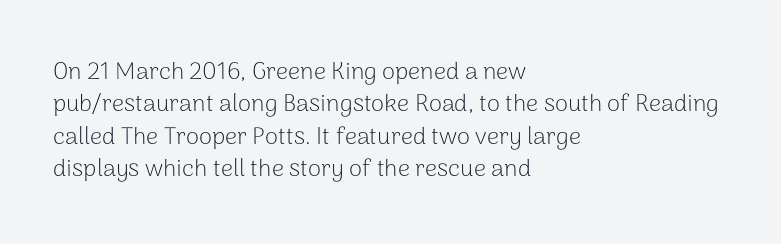
The image shows 24 px text type, upright; set left-aligned, normal line spacing (1.35x), normal letter spacing, not underlined.
